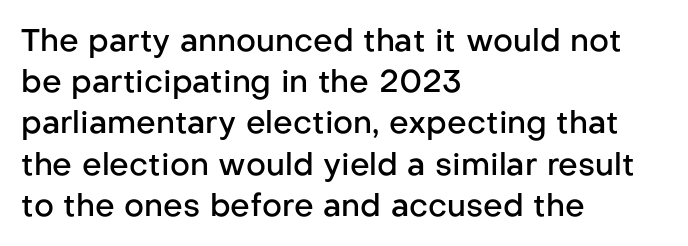
A typesetter would call this proportional, since set widths differ per character. The glyphs are unaccompanied by any horizontal stroke below them. This rendering uses left alignment, leaving the right contour irregular. This is the in-between weight designers call semibold or demi. Is there much room between lines? A standard amount, neither cramped nor airy. This sample uses an upright cut, with every glyph sitting square on the baseline.
